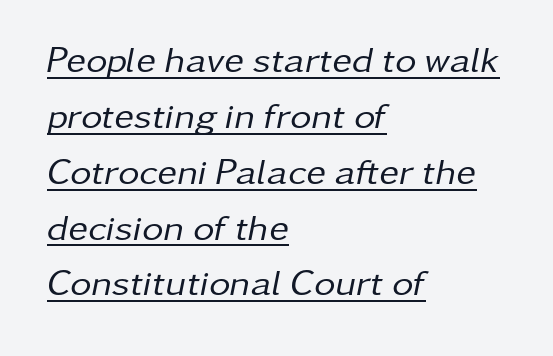
The space between consecutive lines is moderate. Rendered with sloped, italic letterforms. This reads as an unemphasized weight, regular at the heaviest. The letters sit at their default tracking, neither squeezed nor spread. Looks like regular typesetting: each glyph gets only the width it needs.
